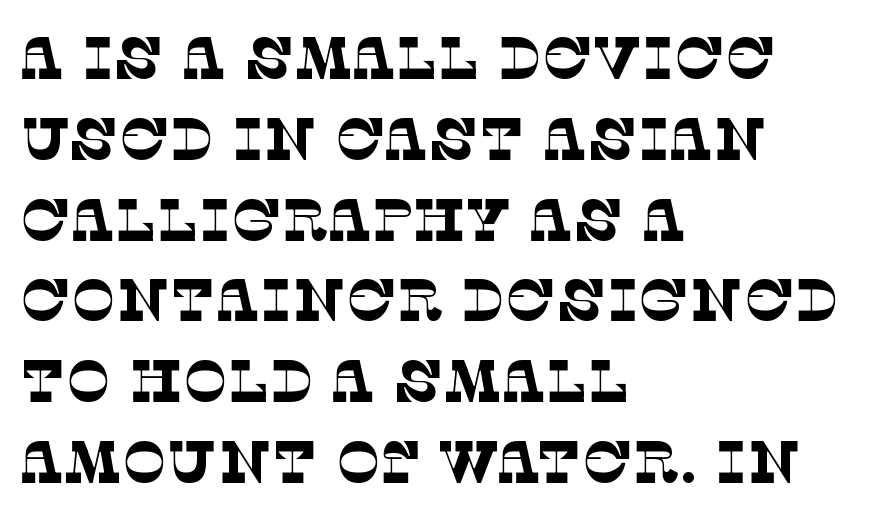
{"serif": "yes", "bold": "no", "weight": "thin", "width": "normal", "stroke_contrast": "low", "x_height": "large", "monospaced": "no", "underline": "no", "align": "left", "line_spacing": "normal", "line_spacing_ratio": 1.37, "letter_spacing": "normal", "letter_spacing_em": 0.0, "glyph_px": 59}
